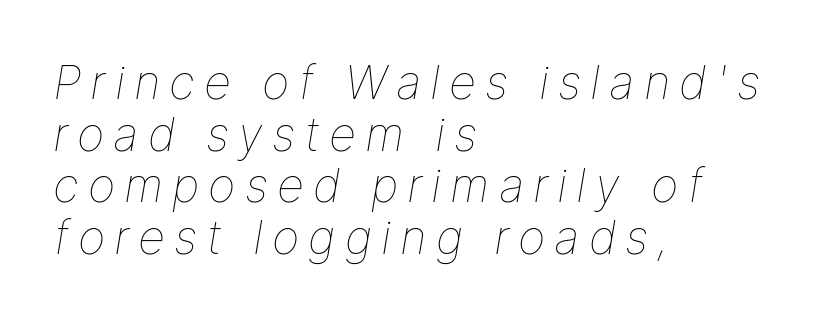
The image shows 47 px thin type, italic (leaning right); set left-aligned, tight line spacing (1.1x), not underlined; low stroke contrast and a medium x-height.
